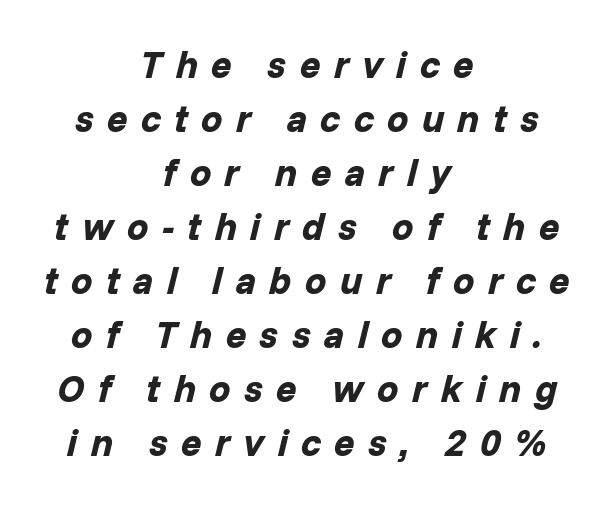
The image shows 38 px bold type, italic (leaning right); set centered, normal line spacing (1.42x), unusually wide letter spacing (+0.35 em), not underlined; low stroke contrast and a medium x-height.
